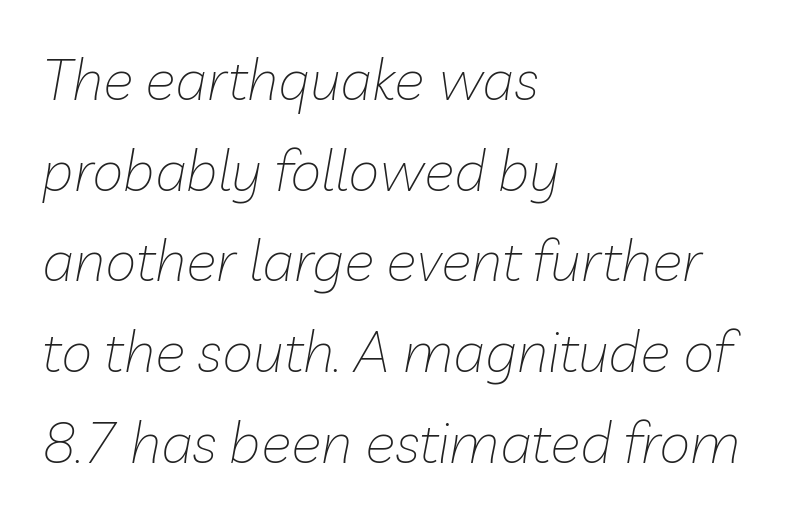
Q: Is the text bold? A: No.
Q: Is the text italic (slanted)? A: Yes, it leans right by about 10 degrees.
Q: Is the text underlined? A: No.
Q: How is the paragraph aligned? A: Left-aligned.
Q: Is the spacing between letters normal or unusually wide? A: Normal.
Q: Is the spacing between lines tight, normal or loose? A: Normal.
Q: Width (condensed, normal, or wide)? A: Normal.
Q: Stroke contrast? A: Low.
Q: x-height? A: Medium.
Q: Monospaced? A: No.
